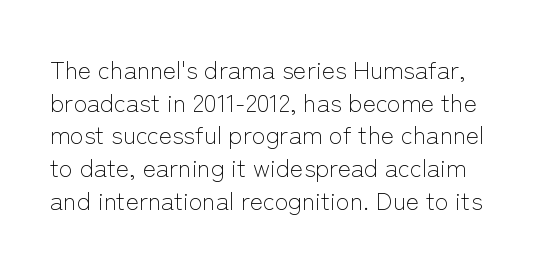
The image shows 25 px text type, upright; set normal line spacing (1.31x), normal letter spacing, not underlined.
